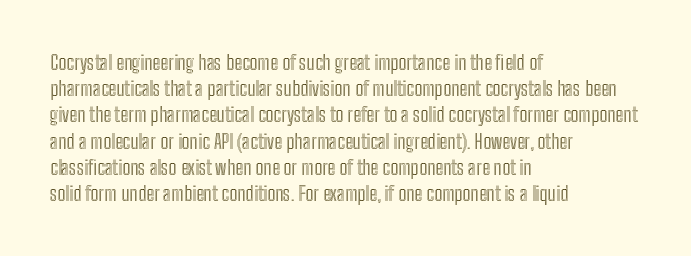
The image shows 20 px text type, upright; set left-aligned, normal line spacing (1.31x), normal letter spacing, not underlined.
